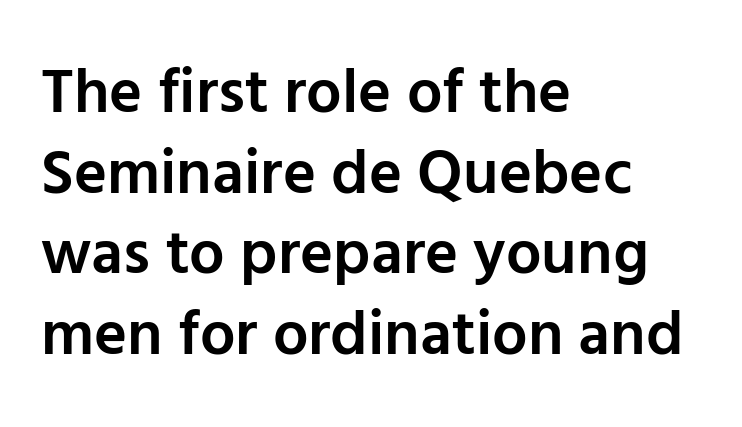
{"serif": "no", "italic": "no", "bold": "semi", "weight": "semibold", "width": "normal", "stroke_contrast": "low", "x_height": "medium", "monospaced": "no", "underline": "no", "align": "left", "line_spacing": "normal", "line_spacing_ratio": 1.28, "letter_spacing": "normal", "letter_spacing_em": 0.0, "glyph_px": 63}
